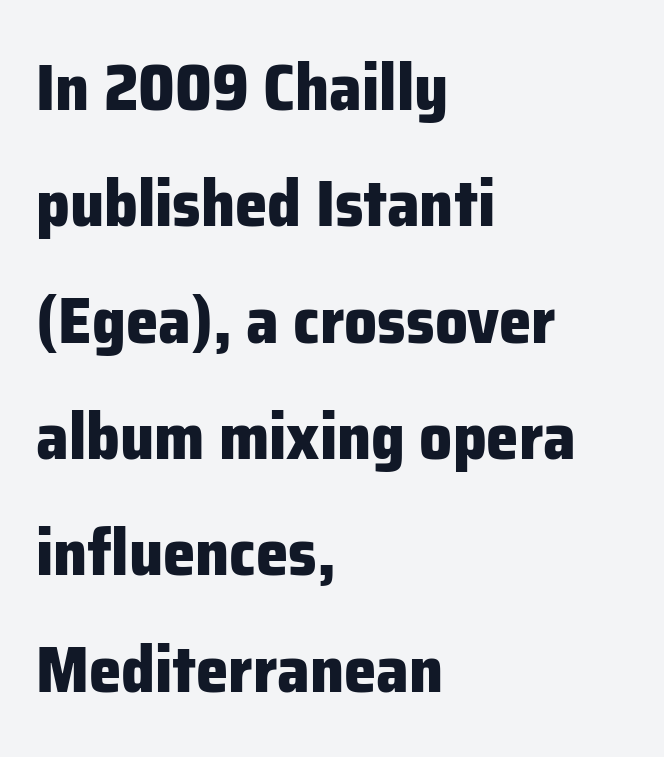
Q: Is the text bold? A: Yes.
Q: Is the text italic (slanted)? A: No, it is upright.
Q: Is the typeface a serif or a sans-serif typeface? A: Sans-serif.
Q: Is the text underlined? A: No.
Q: How is the paragraph aligned? A: Left-aligned.
Q: Is the spacing between letters normal or unusually wide? A: Normal.
Q: Width (condensed, normal, or wide)? A: Normal.
Q: Stroke contrast? A: Low.
Q: x-height? A: Medium.
Q: Monospaced? A: No.
